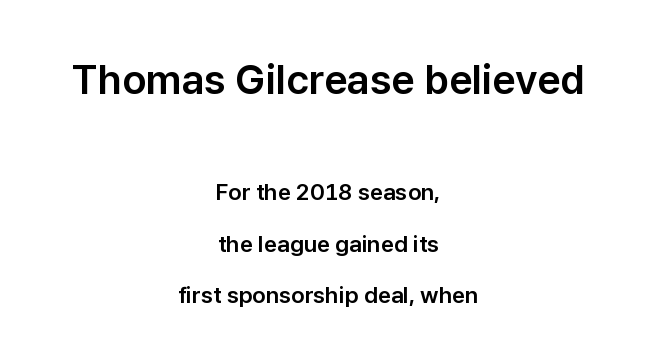
{"serif": "no", "italic": "no", "width": "normal", "stroke_contrast": "low", "x_height": "medium", "monospaced": "no", "underline": "no", "align": "center", "line_spacing": "loose", "line_spacing_ratio": 2.23, "letter_spacing": "normal", "letter_spacing_em": 0.0, "larger_block": "first", "size_ratio": 1.78, "glyph_px": 41}
